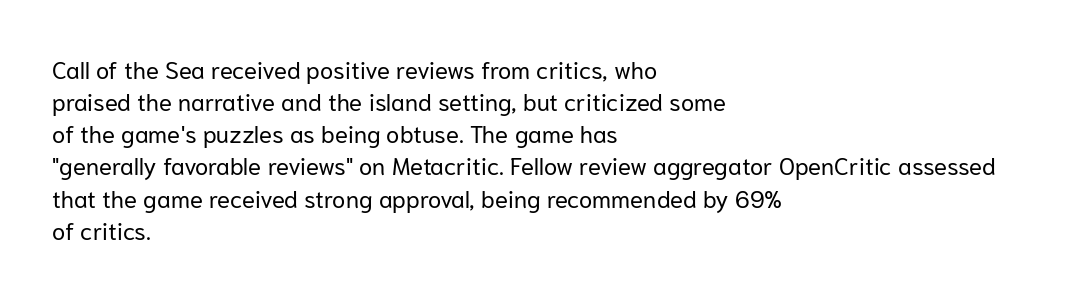
{"italic": "no", "bold": "no", "underline": "no", "align": "left", "line_spacing": "normal", "line_spacing_ratio": 1.34, "letter_spacing": "normal", "letter_spacing_em": 0.0, "glyph_px": 24}
